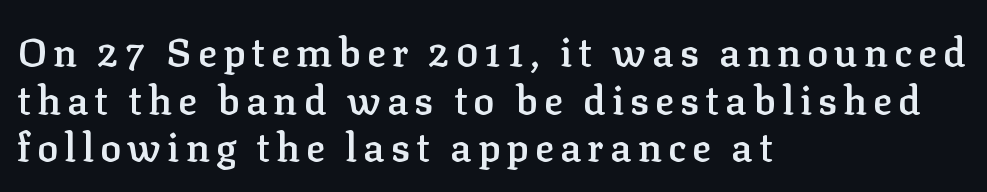
Q: Is the text bold? A: Semi-bold.
Q: Is the text italic (slanted)? A: No, it is upright.
Q: Is the typeface a serif or a sans-serif typeface? A: Serif.
Q: Is the text underlined? A: No.
Q: How is the paragraph aligned? A: Left-aligned.
Q: Width (condensed, normal, or wide)? A: Normal.
Q: Stroke contrast? A: Low.
Q: x-height? A: Medium.
Q: Monospaced? A: No.
